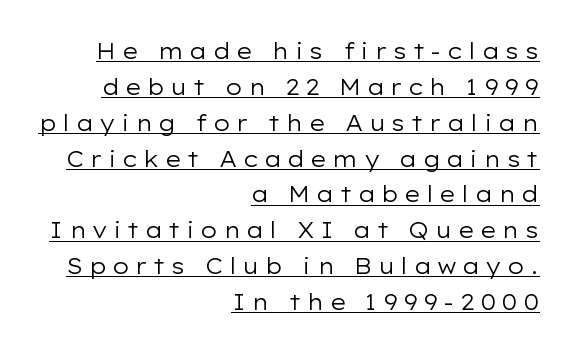
Q: Is the text bold? A: No.
Q: Is the text italic (slanted)? A: No, it is upright.
Q: Is the text underlined? A: Yes.
Q: How is the paragraph aligned? A: Right-aligned.
Q: Is the spacing between letters normal or unusually wide? A: Unusually wide.
Q: Is the spacing between lines tight, normal or loose? A: Normal.
